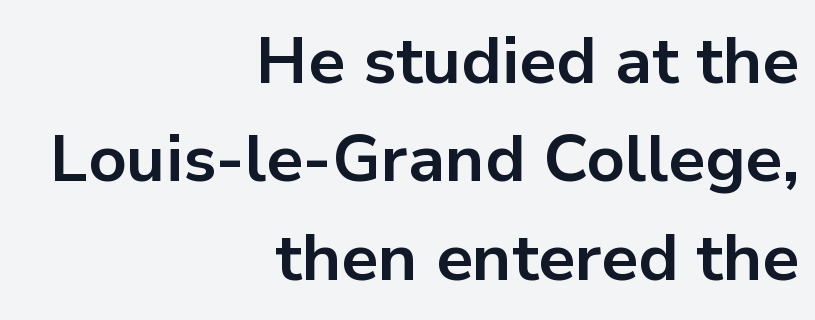
{"serif": "no", "italic": "no", "bold": "yes", "weight": "bold", "width": "normal", "stroke_contrast": "low", "x_height": "medium", "monospaced": "no", "underline": "no", "align": "right", "line_spacing": "normal", "line_spacing_ratio": 1.49, "letter_spacing": "normal", "letter_spacing_em": 0.0, "glyph_px": 66}
